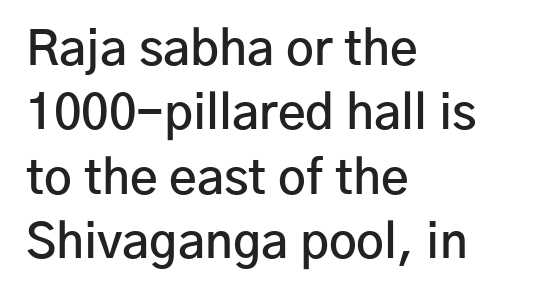
Q: Is the text bold? A: Semi-bold.
Q: Is the text italic (slanted)? A: No, it is upright.
Q: Is the typeface a serif or a sans-serif typeface? A: Sans-serif.
Q: Is the text underlined? A: No.
Q: How is the paragraph aligned? A: Left-aligned.
Q: Is the spacing between letters normal or unusually wide? A: Normal.
Q: Is the spacing between lines tight, normal or loose? A: Normal.
Q: Width (condensed, normal, or wide)? A: Normal.
Q: Stroke contrast? A: Low.
Q: x-height? A: Medium.
Q: Monospaced? A: No.
